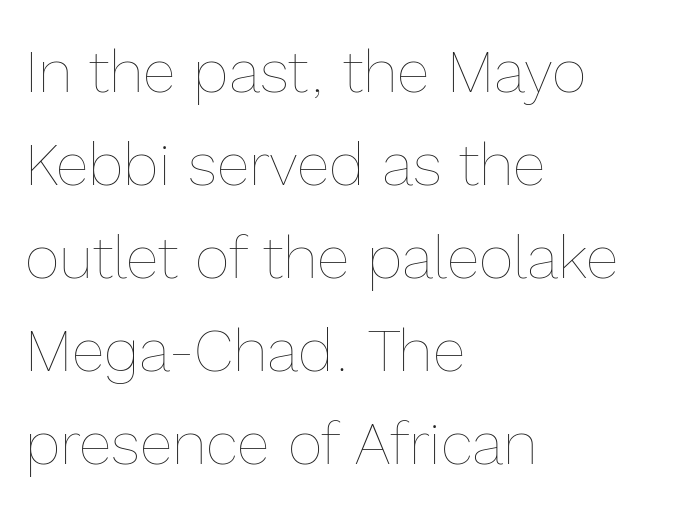
Q: Is the text bold? A: No.
Q: Is the text italic (slanted)? A: No, it is upright.
Q: Is the text underlined? A: No.
Q: How is the paragraph aligned? A: Left-aligned.
Q: Is the spacing between letters normal or unusually wide? A: Normal.
Q: Is the spacing between lines tight, normal or loose? A: Normal.
Q: Width (condensed, normal, or wide)? A: Normal.
Q: x-height? A: Medium.
Q: Monospaced? A: No.
